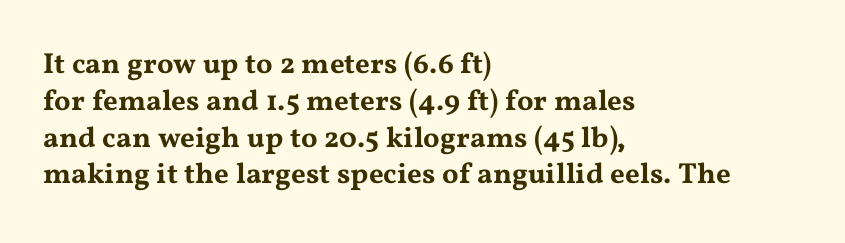
The font family rendered here belongs to the serif group. Rendered with straight, roman letterforms. The lines sit at an ordinary, default distance from one another. The baseline area is clear. Is the block centered? No — it sits flush against the left margin. Think of a printed novel: that variable character pitch is what you see here.
